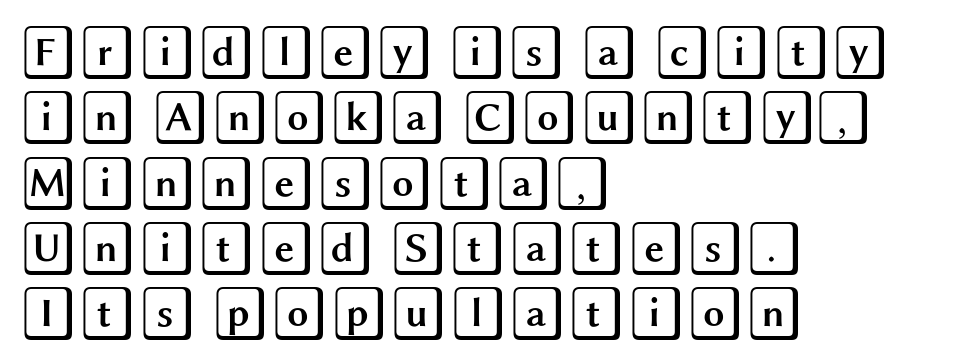
{"italic": "no", "width": "wide", "x_height": "large", "underline": "no", "align": "left", "line_spacing_ratio": 1.21, "letter_spacing": "normal", "letter_spacing_em": 0.0, "glyph_px": 54}
